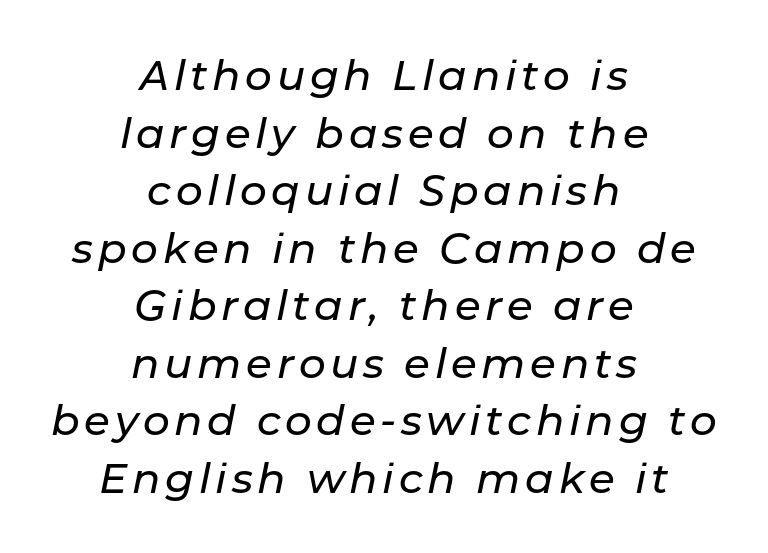
Q: Is the text italic (slanted)? A: Yes, it leans right by about 11 degrees.
Q: Is the text underlined? A: No.
Q: How is the paragraph aligned? A: Centered.
Q: Is the spacing between lines tight, normal or loose? A: Normal.
Q: Width (condensed, normal, or wide)? A: Normal.
Q: Stroke contrast? A: Low.
Q: x-height? A: Medium.
Q: Monospaced? A: No.
